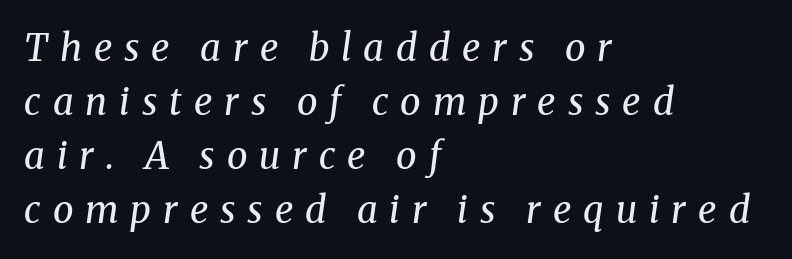
Q: Is the text bold? A: No.
Q: Is the text italic (slanted)? A: Yes, it leans right by about 8 degrees.
Q: Is the typeface a serif or a sans-serif typeface? A: Serif.
Q: Is the text underlined? A: No.
Q: How is the paragraph aligned? A: Left-aligned.
Q: Is the spacing between letters normal or unusually wide? A: Unusually wide.
Q: Is the spacing between lines tight, normal or loose? A: Normal.
Q: Width (condensed, normal, or wide)? A: Normal.
Q: Stroke contrast? A: Medium.
Q: x-height? A: Medium.
Q: Monospaced? A: No.
